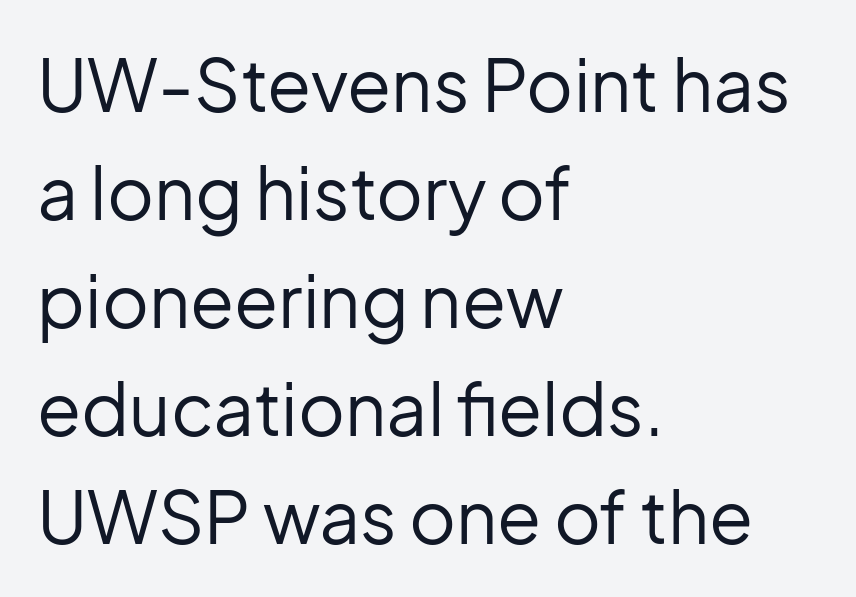
The image shows 72 px regular-weight sans-serif type, upright; set left-aligned, normal line spacing (1.5x), normal letter spacing, not underlined; low stroke contrast and a medium x-height.
